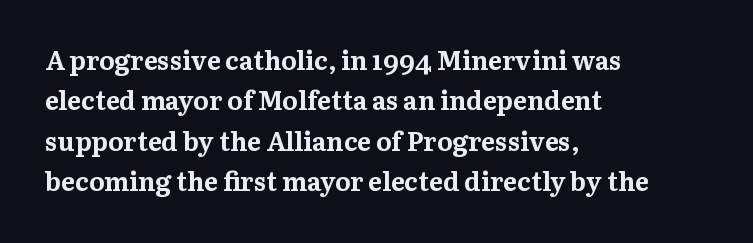
{"italic": "no", "bold": "yes", "underline": "no", "align": "left", "line_spacing": "normal", "line_spacing_ratio": 1.55, "letter_spacing": "normal", "letter_spacing_em": 0.0, "glyph_px": 26}
